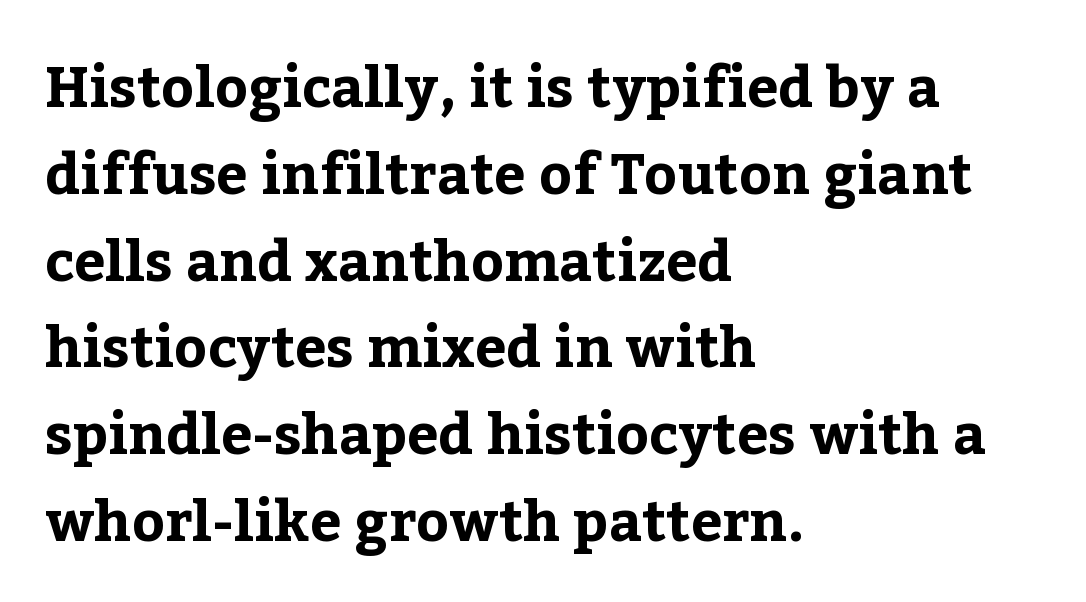
Beneath every word, the page is bare. Font category for this specimen: serif. The rendering uses natural spacing where letterforms have individual widths. Every row of glyphs begins at an identical x-position on the left.
